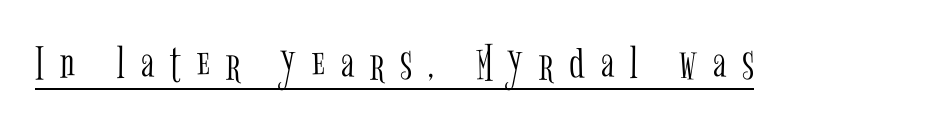
Students, observe the line beneath the letters — that is underlining. A typesetter would call this proportional, since set widths differ per character. This sample uses expanded letter spacing, leaving extra air between glyphs. Examine the stroke ends and you'll spot serifs. Counters stay open thanks to moderate or lighter strokes. This sample uses an upright cut, with every glyph sitting square on the baseline.
